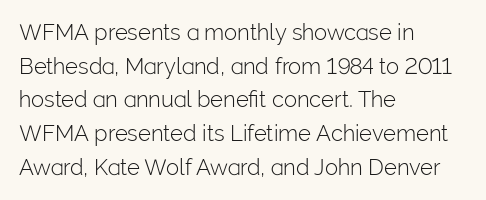
Unbolded letterforms with no extra heft. The letterforms sit shoulder to shoulder at normal distance. Line spacing here is normal. Glance below the letters and you will spot only blank space. Visually the block forms a straight wall on the left and a jagged coastline on the right.
